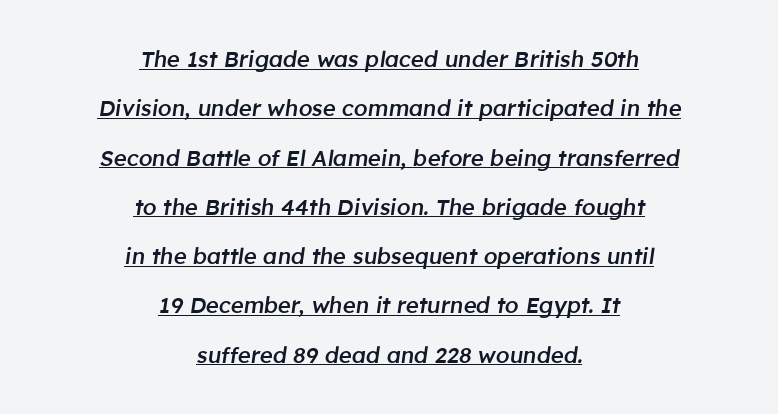
The image shows 22 px text type, italic (leaning right); set centered, loose line spacing (2.24x), normal letter spacing, underlined.
